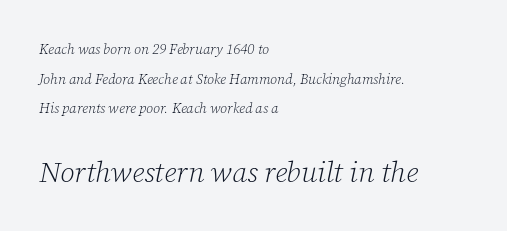
Q: Is the text bold? A: No.
Q: Is the text italic (slanted)? A: Yes, it leans right by about 12 degrees.
Q: Is the typeface a serif or a sans-serif typeface? A: Serif.
Q: Is the text underlined? A: No.
Q: How is the paragraph aligned? A: Left-aligned.
Q: Is the spacing between letters normal or unusually wide? A: Normal.
Q: Is the spacing between lines tight, normal or loose? A: Loose.
Q: Which block of text is set in a larger size, the first (top) or the second (bottom)? A: The second (bottom) one.
Q: Width (condensed, normal, or wide)? A: Normal.
Q: Stroke contrast? A: Low.
Q: x-height? A: Medium.
Q: Monospaced? A: No.
